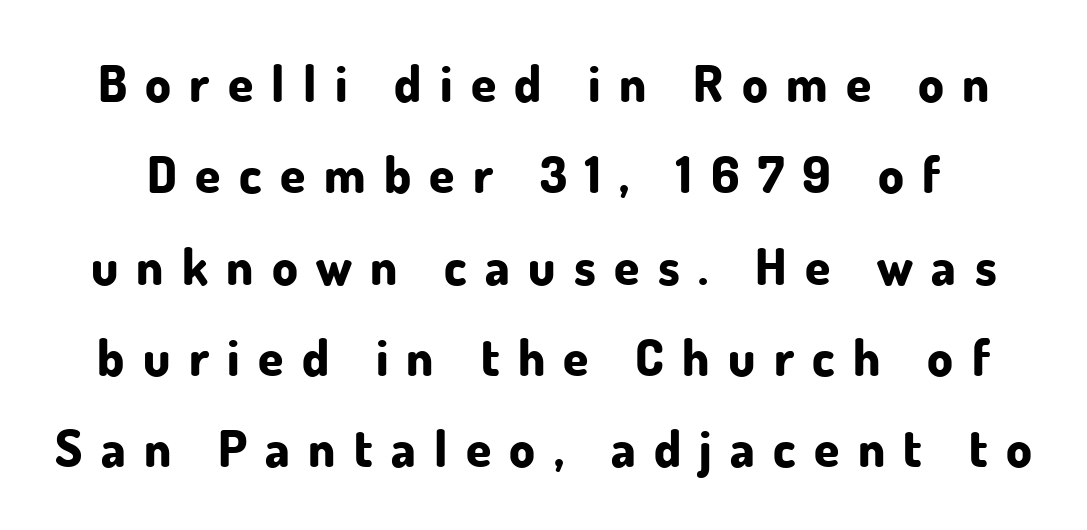
The image shows 51 px bold sans-serif type, upright; set line spacing 1.79x, unusually wide letter spacing (+0.36 em), not underlined; low stroke contrast and a small x-height.
